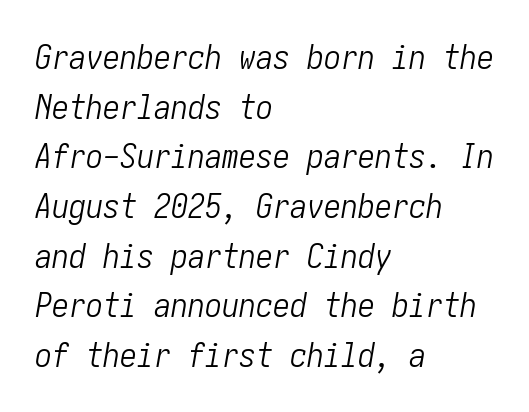
{"italic": "yes", "lean": "right", "slant_degrees": 10, "bold": "no", "weight": "light", "width": "condensed", "stroke_contrast": "low", "x_height": "medium", "underline": "no", "align": "left", "line_spacing": "normal", "line_spacing_ratio": 1.46, "letter_spacing": "normal", "letter_spacing_em": 0.0, "glyph_px": 34}
